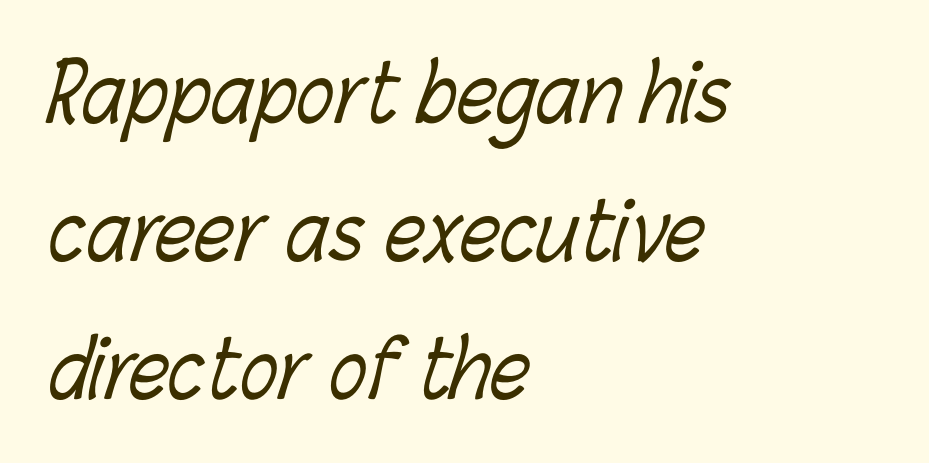
The passage shown is typed in a proportional face where columns would drift. Check the space under the baseline: it is left empty. There is no visible air inserted between adjacent glyphs. The paragraph shown leans on its left margin. Heft: none added — not bold.
